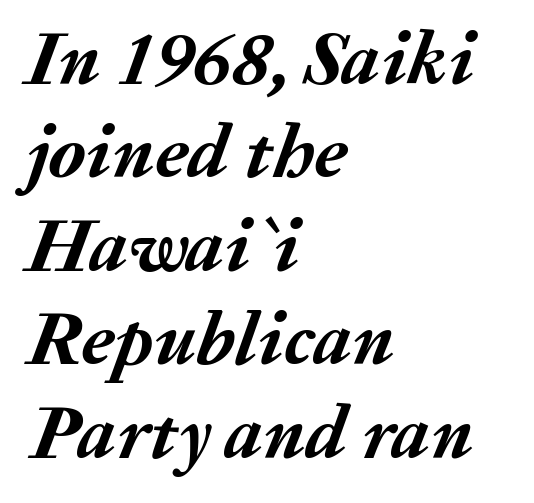
The lines in this sample share a left origin and differ only in where they stop. You could not count columns in this text — the font is proportionally spaced. Slanted lettering throughout. The characters look thick and weighty, a clear bold.
